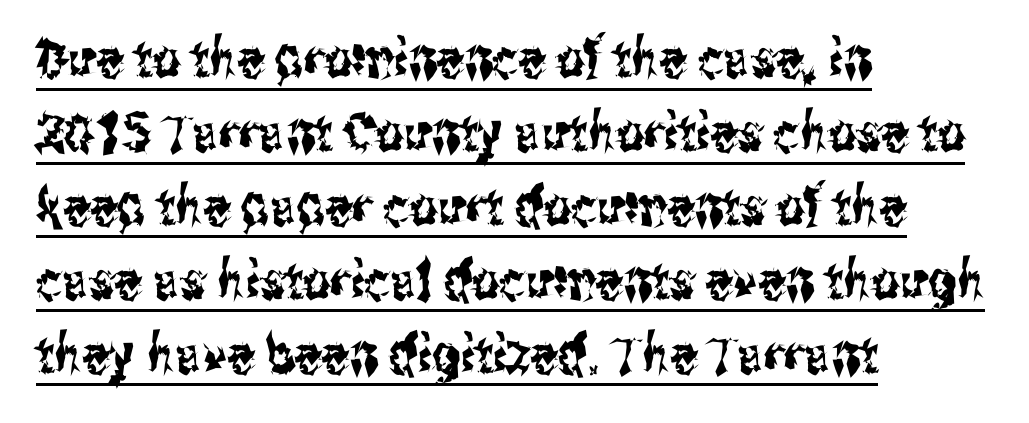
Think of a printed novel: that variable character pitch is what you see here. The leading is moderate, giving the passage an even texture. A rule runs beneath these lines of type. Nope, no serifs anywhere on these letters.
